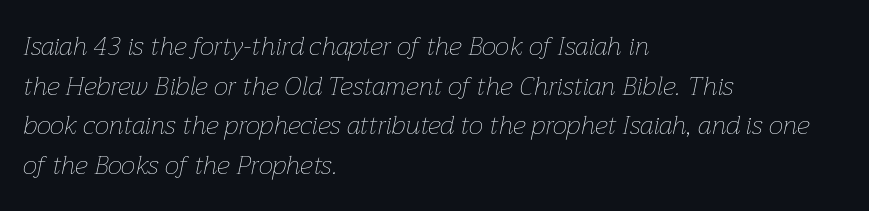
The image shows 26 px text type, italic (leaning right); set left-aligned, normal line spacing (1.52x), normal letter spacing, not underlined.
